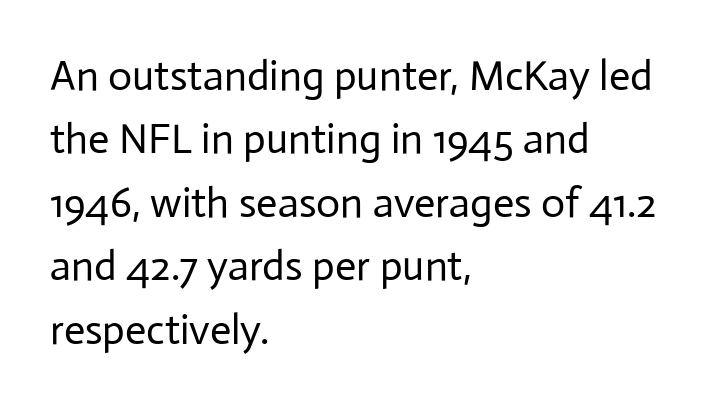
The image shows 42 px regular-weight sans-serif type, upright; set left-aligned, normal line spacing (1.51x), normal letter spacing, not underlined; low stroke contrast and a medium x-height.
